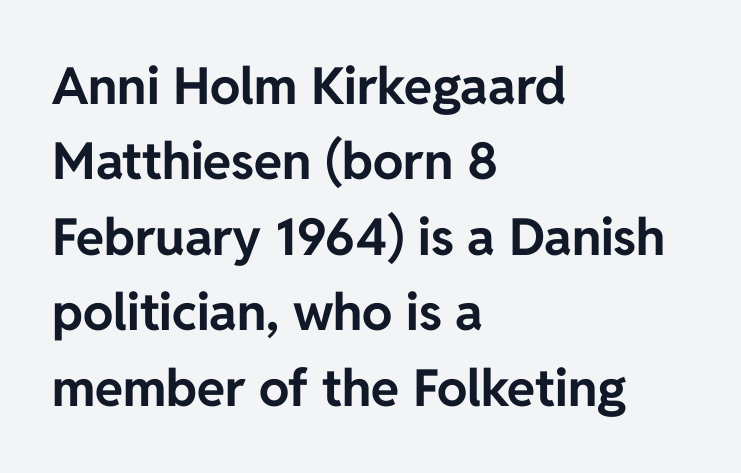
{"serif": "no", "italic": "no", "bold": "yes", "weight": "bold", "width": "normal", "stroke_contrast": "low", "x_height": "medium", "monospaced": "no", "underline": "no", "align": "left", "line_spacing": "normal", "line_spacing_ratio": 1.48, "letter_spacing": "normal", "letter_spacing_em": 0.0, "glyph_px": 51}
